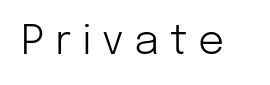
{"serif": "no", "italic": "no", "bold": "no", "weight": "light", "width": "normal", "stroke_contrast": "low", "x_height": "medium", "monospaced": "no", "underline": "no", "letter_spacing": "wide", "letter_spacing_em": 0.26, "glyph_px": 41}
